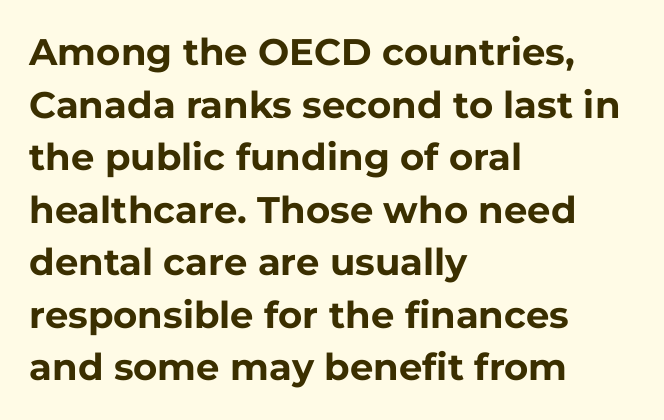
Q: Is the text bold? A: Yes.
Q: Is the text italic (slanted)? A: No, it is upright.
Q: Is the typeface a serif or a sans-serif typeface? A: Sans-serif.
Q: Is the text underlined? A: No.
Q: How is the paragraph aligned? A: Left-aligned.
Q: Is the spacing between letters normal or unusually wide? A: Normal.
Q: Is the spacing between lines tight, normal or loose? A: Normal.
Q: Width (condensed, normal, or wide)? A: Normal.
Q: Stroke contrast? A: Low.
Q: x-height? A: Medium.
Q: Monospaced? A: No.
